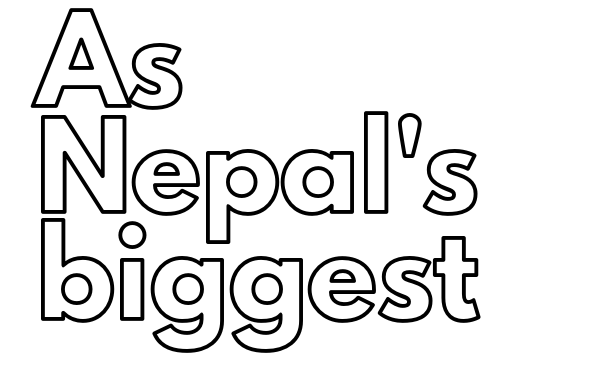
Q: Is the text italic (slanted)? A: No, it is upright.
Q: Is the text underlined? A: No.
Q: How is the paragraph aligned? A: Left-aligned.
Q: Is the spacing between letters normal or unusually wide? A: Normal.
Q: Is the spacing between lines tight, normal or loose? A: Normal.
Q: Width (condensed, normal, or wide)? A: Normal.
Q: x-height? A: Small.
Q: Monospaced? A: No.
